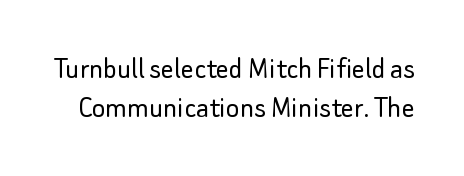
{"serif": "no", "italic": "no", "bold": "no", "weight": "light", "width": "normal", "stroke_contrast": "low", "x_height": "small", "monospaced": "no", "underline": "no", "line_spacing_ratio": 1.21, "letter_spacing": "normal", "letter_spacing_em": 0.0, "glyph_px": 32}
